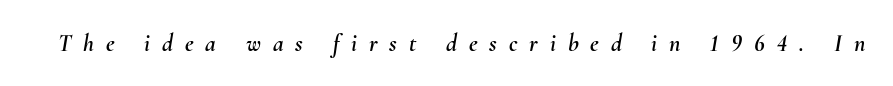
Rendered with sloped, italic letterforms. Descender tails drop into unmarked territory. The letterforms stand isolated, each surrounded by extra space.
